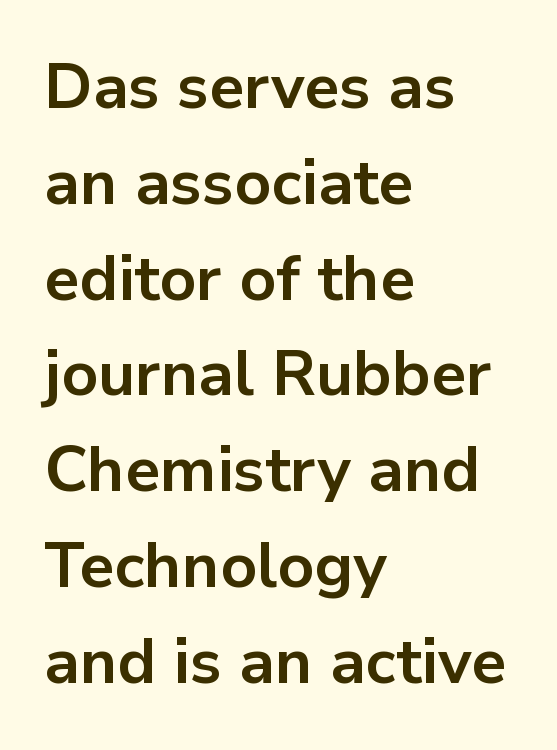
{"serif": "no", "italic": "no", "bold": "yes", "weight": "bold", "width": "normal", "stroke_contrast": "low", "x_height": "medium", "monospaced": "no", "underline": "no", "align": "left", "line_spacing": "normal", "line_spacing_ratio": 1.52, "letter_spacing": "normal", "letter_spacing_em": 0.0, "glyph_px": 63}
